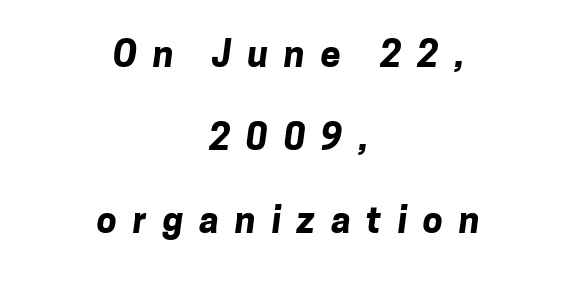
The image shows 36 px bold sans-serif type; set centered, loose line spacing (2.3x), unusually wide letter spacing (+0.44 em), not underlined; low stroke contrast and a medium x-height.
